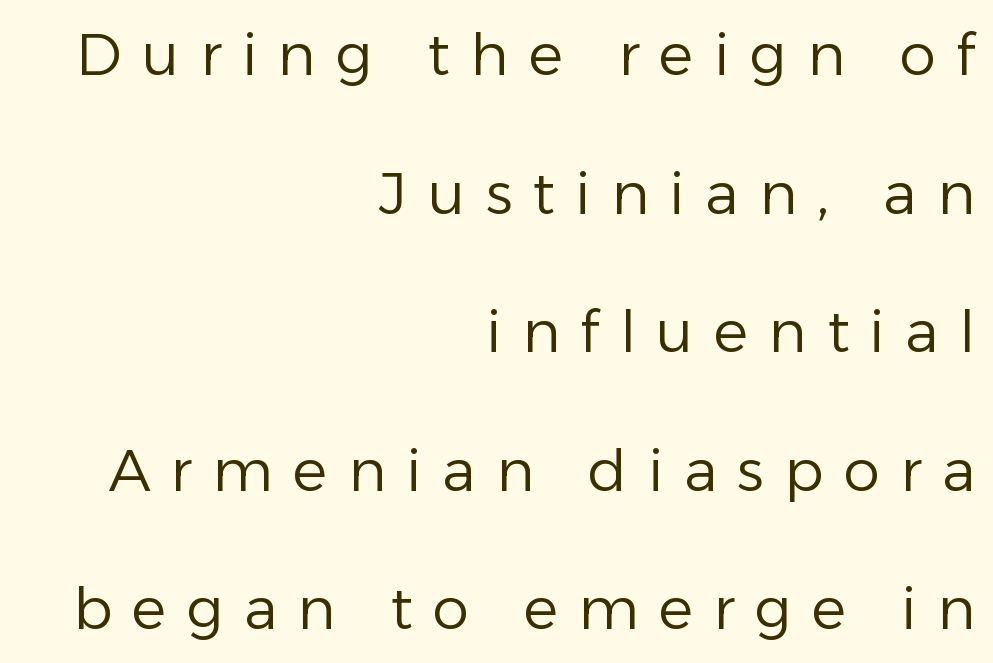
{"serif": "no", "italic": "no", "bold": "no", "weight": "regular", "width": "normal", "stroke_contrast": "low", "x_height": "medium", "monospaced": "no", "underline": "no", "align": "right", "line_spacing": "loose", "line_spacing_ratio": 2.39, "letter_spacing": "wide", "letter_spacing_em": 0.35, "glyph_px": 58}
